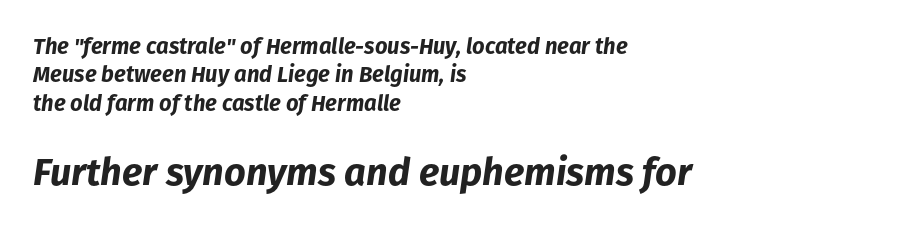
Does the leading feel generous? No, just average. The passage shown is emphatically bold. The rendering uses natural spacing where letterforms have individual widths. Compare the two chunks: the lower has the greater cap height. Line starts are locked; line ends wander. Designer's note — italics engaged.
